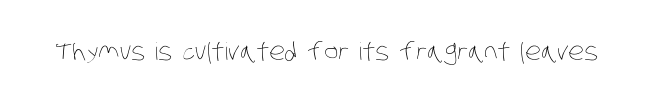
{"bold": "no", "underline": "no", "letter_spacing": "normal", "letter_spacing_em": 0.0, "glyph_px": 24}
